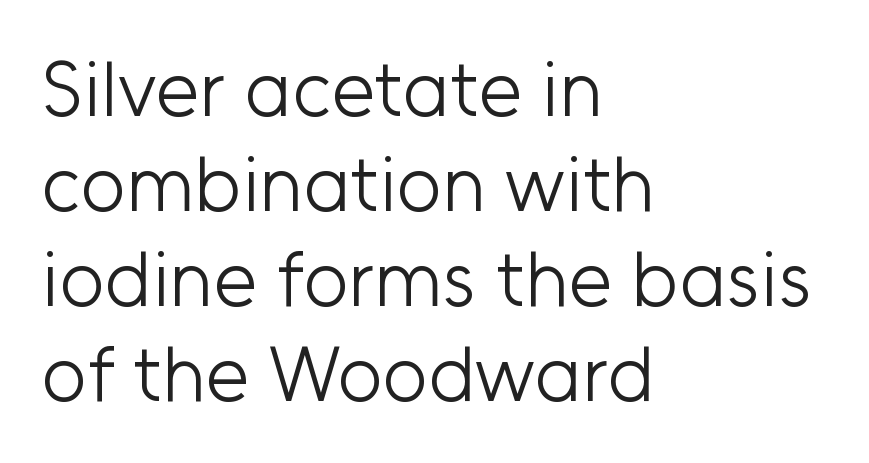
Q: Is the text bold? A: No.
Q: Is the text italic (slanted)? A: No, it is upright.
Q: Is the typeface a serif or a sans-serif typeface? A: Sans-serif.
Q: Is the text underlined? A: No.
Q: How is the paragraph aligned? A: Left-aligned.
Q: Is the spacing between letters normal or unusually wide? A: Normal.
Q: Width (condensed, normal, or wide)? A: Normal.
Q: Stroke contrast? A: Low.
Q: x-height? A: Medium.
Q: Monospaced? A: No.
